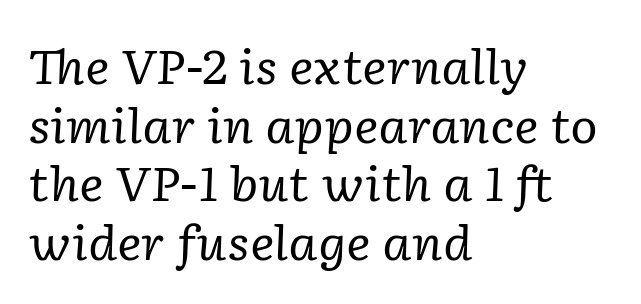
Stems and bowls with no extra thickness — not bold. Clear beneath every line of the passage. Old-style or modern, the face here clearly has serifs. The lines sit at an ordinary, default distance from one another. Is this a fixed-width face? No — the glyphs have proportional, varying widths.
